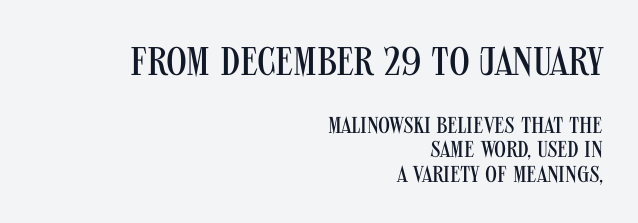
Q: Is the text bold? A: No.
Q: Is the text italic (slanted)? A: No, it is upright.
Q: Is the typeface a serif or a sans-serif typeface? A: Sans-serif.
Q: Is the text underlined? A: No.
Q: How is the paragraph aligned? A: Right-aligned.
Q: Is the spacing between letters normal or unusually wide? A: Normal.
Q: Is the spacing between lines tight, normal or loose? A: Tight.
Q: Which block of text is set in a larger size, the first (top) or the second (bottom)? A: The first (top) one.
Q: Width (condensed, normal, or wide)? A: Condensed.
Q: Stroke contrast? A: Medium.
Q: x-height? A: Large.
Q: Monospaced? A: No.
